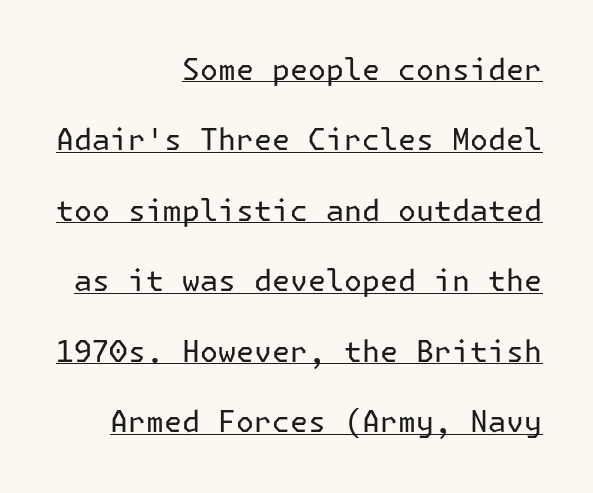
Students, observe the line beneath the letters — that is underlining. If you measured baseline to baseline, you'd find a long distance. If you drew a line through each stem, it would be perfectly vertical. Is this a heavy cut? Hardly; it is regular or lighter. Caption: multi-line text, flush right, ragged left.
